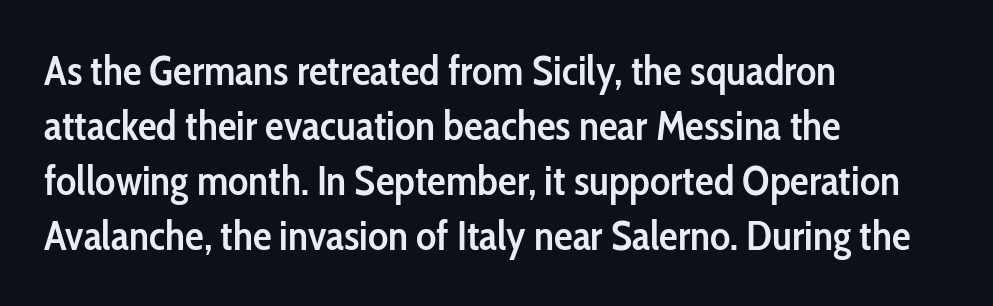
Which margin do the lines hug? The left one — the right edge is uneven. Observe the ordinary spacing: letters are neighbours, not strangers. The face used here is proportionally spaced, like ordinary book or web type. The font's upright variant was chosen for this text.
